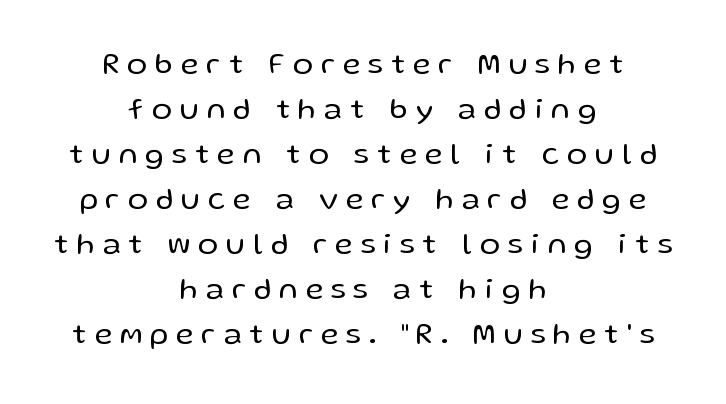
{"serif": "no", "italic": "no", "bold": "no", "weight": "regular", "width": "normal", "stroke_contrast": "low", "x_height": "medium", "monospaced": "no", "underline": "no", "align": "center", "line_spacing": "normal", "line_spacing_ratio": 1.5, "letter_spacing": "wide", "letter_spacing_em": 0.28, "glyph_px": 30}
